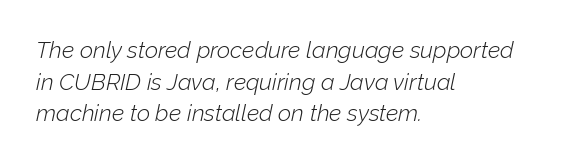
Emphasis-style slanted type is in use. Each line starts at the same left margin while the right side varies. Words float on clear page, feet unadorned. The block of text has a typical density, with ordinary space between rows. The horizontal fit of the characters is conventional and even. Stem width sits at or under what a default text font uses.
